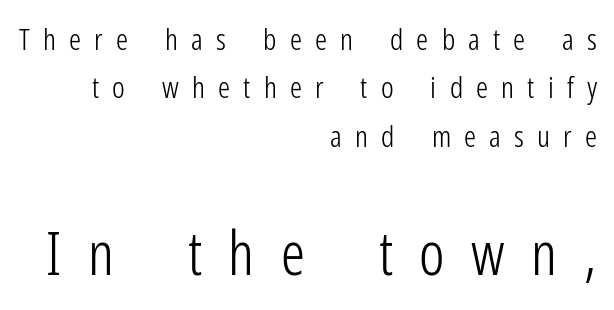
{"serif": "no", "italic": "no", "bold": "no", "weight": "light", "width": "condensed", "stroke_contrast": "low", "x_height": "medium", "monospaced": "no", "underline": "no", "align": "right", "line_spacing": "normal", "line_spacing_ratio": 1.61, "letter_spacing": "wide", "letter_spacing_em": 0.44, "larger_block": "second", "size_ratio": 2.0, "glyph_px": 60}
